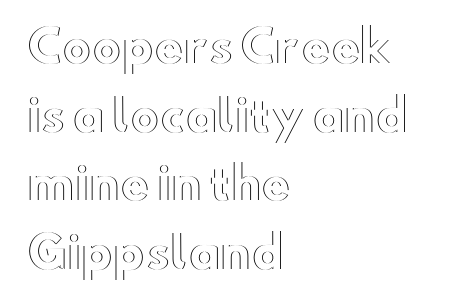
Q: Is the text italic (slanted)? A: No, it is upright.
Q: Is the text underlined? A: No.
Q: How is the paragraph aligned? A: Left-aligned.
Q: Is the spacing between letters normal or unusually wide? A: Normal.
Q: Is the spacing between lines tight, normal or loose? A: Normal.
Q: Width (condensed, normal, or wide)? A: Wide.
Q: x-height? A: Small.
Q: Monospaced? A: No.
